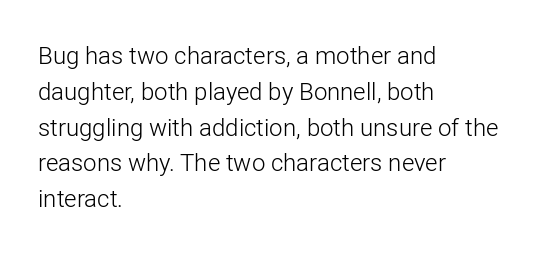
{"italic": "no", "bold": "no", "underline": "no", "align": "left", "line_spacing": "normal", "line_spacing_ratio": 1.49, "letter_spacing": "normal", "letter_spacing_em": 0.0, "glyph_px": 24}
